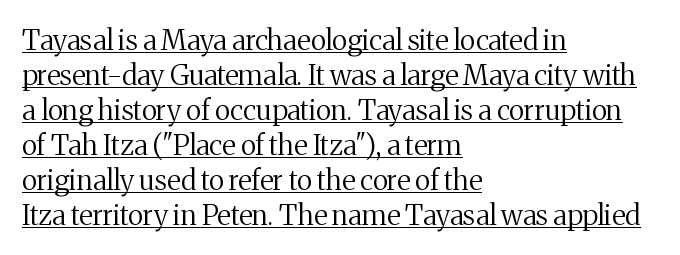
The image shows 28 px regular-weight serif type, upright; set left-aligned, normal line spacing (1.25x), normal letter spacing, underlined; medium stroke contrast and a medium x-height.
